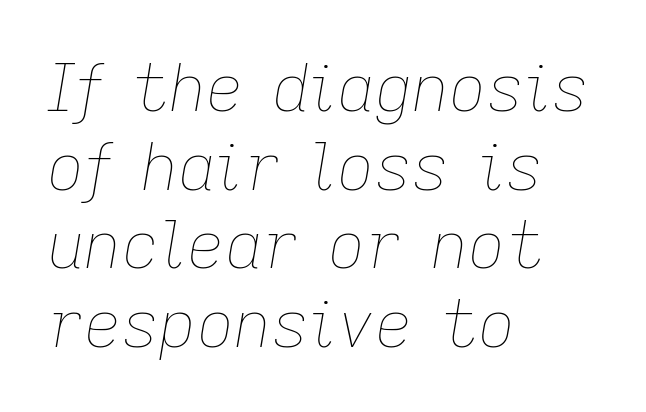
Q: Is the text bold? A: No.
Q: Is the text italic (slanted)? A: Yes, it leans right by about 9 degrees.
Q: Is the text underlined? A: No.
Q: How is the paragraph aligned? A: Left-aligned.
Q: Is the spacing between letters normal or unusually wide? A: Normal.
Q: Width (condensed, normal, or wide)? A: Normal.
Q: Stroke contrast? A: Low.
Q: x-height? A: Medium.
Q: Monospaced? A: No.
